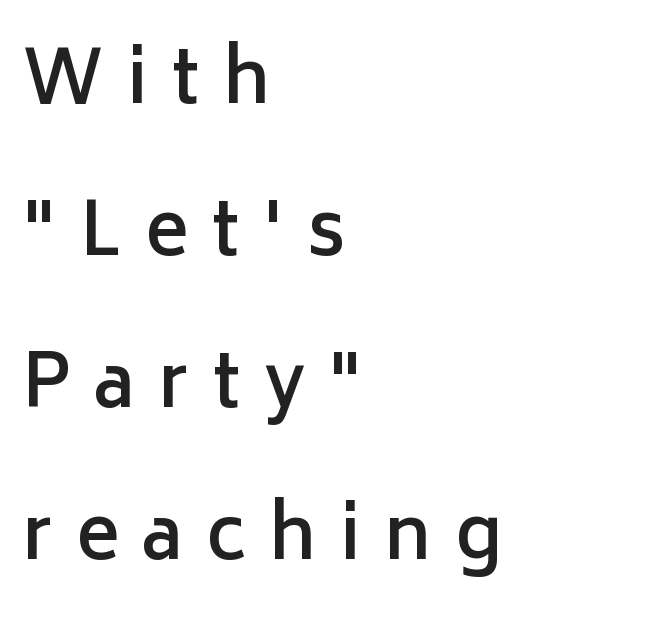
Q: Is the text bold? A: Semi-bold.
Q: Is the text italic (slanted)? A: No, it is upright.
Q: Is the typeface a serif or a sans-serif typeface? A: Sans-serif.
Q: Is the text underlined? A: No.
Q: How is the paragraph aligned? A: Left-aligned.
Q: Is the spacing between letters normal or unusually wide? A: Unusually wide.
Q: Is the spacing between lines tight, normal or loose? A: Loose.
Q: Width (condensed, normal, or wide)? A: Normal.
Q: Stroke contrast? A: Low.
Q: x-height? A: Medium.
Q: Monospaced? A: No.
